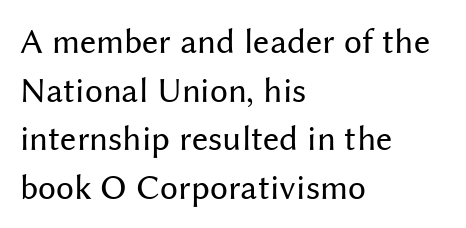
Think standard paragraph weight, or any step lighter than that. Bare-footed words on every line. Short and long lines alike share a common starting point at left. The passage shown is typed in a proportional face where columns would drift. Leading matches the norm, producing a regular column.
